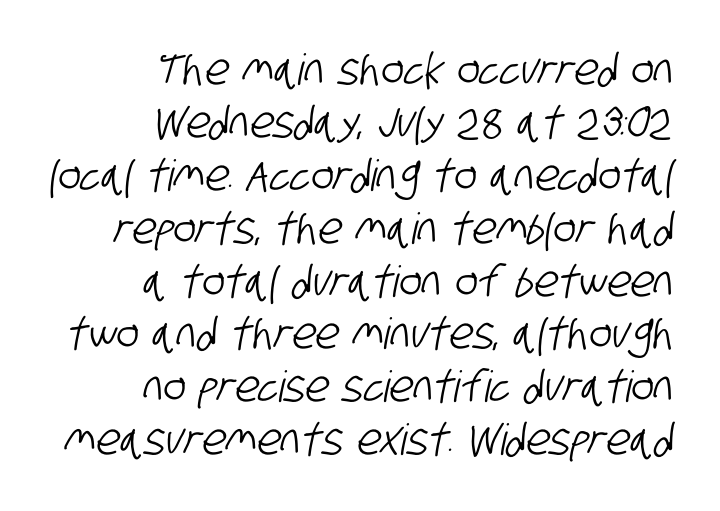
Letter spacing: default. The letters advance in unequal steps, a hallmark of proportional type. Teacher's note: observe the even right margin — that is flush-right alignment. Descenders hang freely into open space. The type family on display is of the sans-serif kind.
